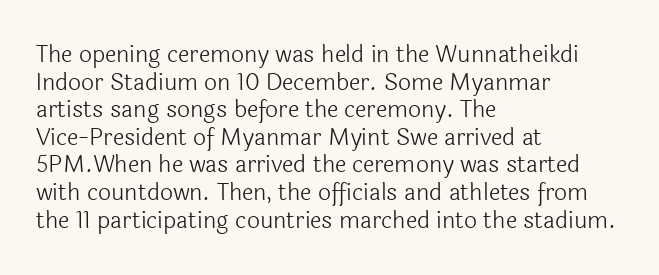
The image shows 23 px text type, upright; set left-aligned, line spacing 1.2x, normal letter spacing, not underlined.
